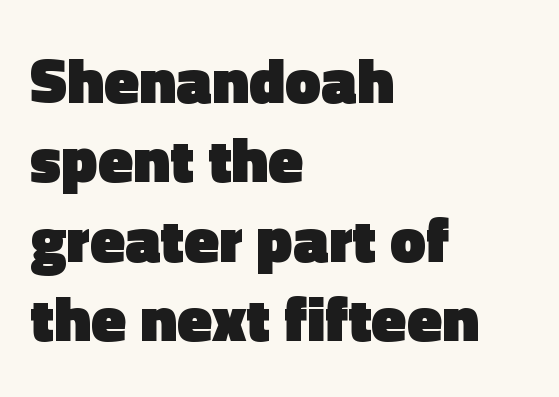
The image shows 64 px heavy sans-serif type, upright; set left-aligned, line spacing 1.24x, normal letter spacing, not underlined; a medium x-height.
